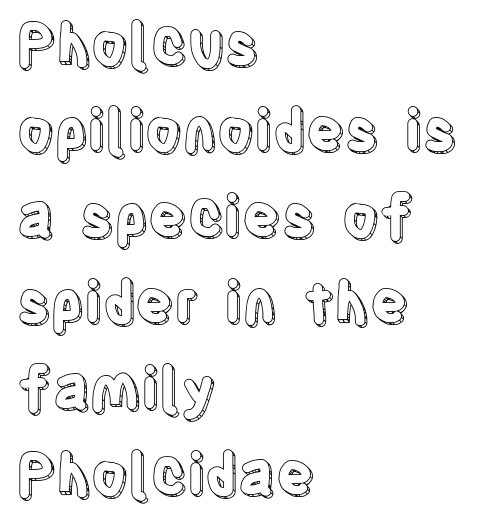
Q: Is the text italic (slanted)? A: No, it is upright.
Q: Is the text underlined? A: No.
Q: How is the paragraph aligned? A: Left-aligned.
Q: Is the spacing between letters normal or unusually wide? A: Normal.
Q: Is the spacing between lines tight, normal or loose? A: Normal.
Q: Width (condensed, normal, or wide)? A: Condensed.
Q: x-height? A: Large.
Q: Monospaced? A: No.
